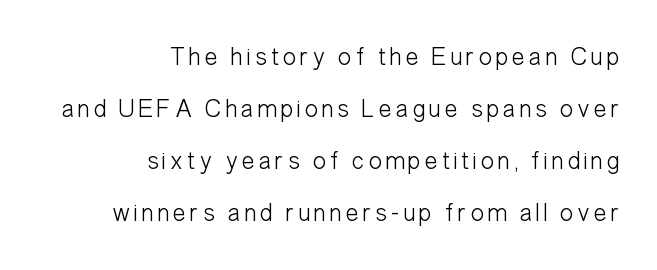
Q: Is the text bold? A: No.
Q: Is the text italic (slanted)? A: No, it is upright.
Q: Is the text underlined? A: No.
Q: How is the paragraph aligned? A: Right-aligned.
Q: Is the spacing between lines tight, normal or loose? A: Loose.
